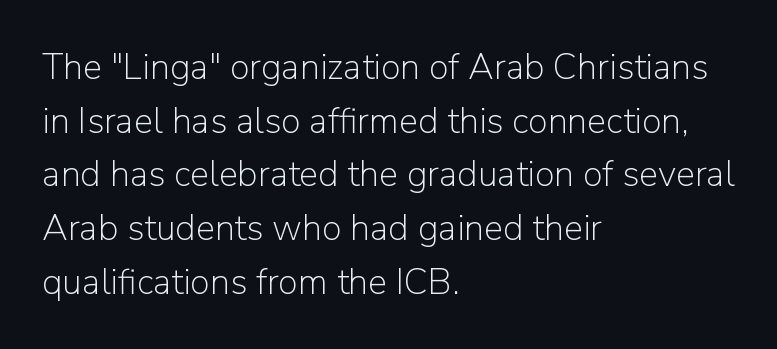
{"serif": "no", "italic": "no", "bold": "no", "weight": "light", "width": "normal", "stroke_contrast": "low", "x_height": "medium", "monospaced": "no", "underline": "no", "align": "left", "line_spacing": "normal", "line_spacing_ratio": 1.49, "letter_spacing": "normal", "letter_spacing_em": 0.0, "glyph_px": 36}
